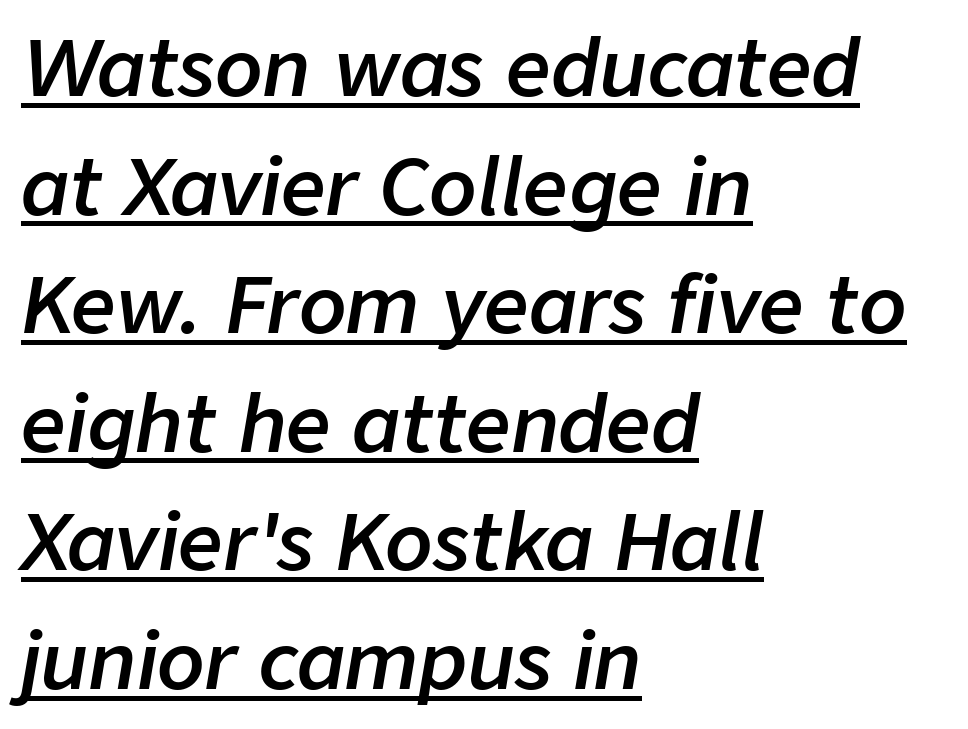
The image shows 78 px semibold type, italic (leaning right); set left-aligned, normal line spacing (1.52x), normal letter spacing, underlined; low stroke contrast and a medium x-height.
